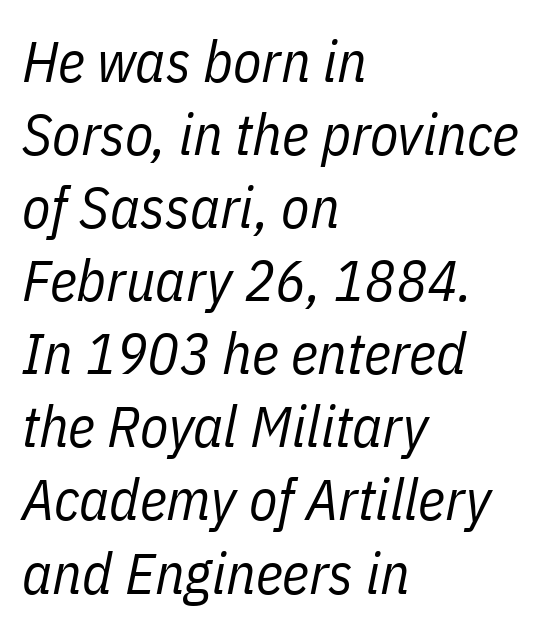
The paragraph shown leans on its left margin. No chunkiness to these letters — they're not bold. Spacing verdict: proportional, widths tailored to each character. The text carries the slant typical of an italic or oblique font. Is there much room between lines? A standard amount, neither cramped nor airy.
